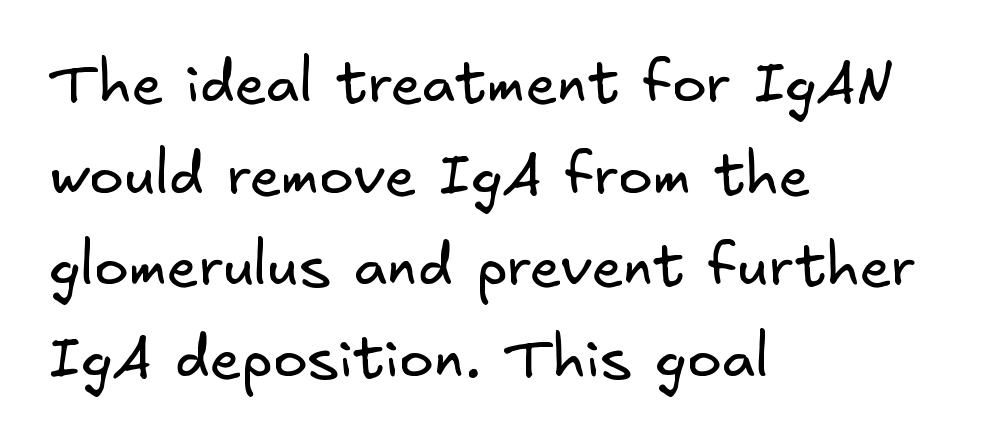
Does the copy run flush right? No — it runs flush left. Stroke terminals: plain, sans-serif. Is this a heavy cut? Hardly; it is regular or lighter. Default kerning and tracking; the words read as compact shapes. The line-height multiplier appears to be the usual default. Just letters on the line, the space beneath them empty.
